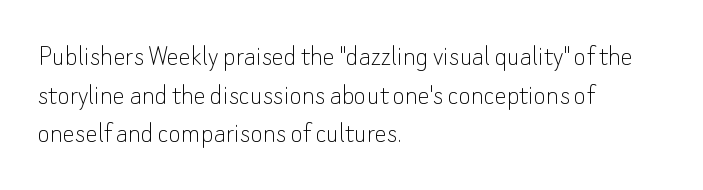
Q: Is the text bold? A: No.
Q: Is the text italic (slanted)? A: No, it is upright.
Q: Is the typeface a serif or a sans-serif typeface? A: Sans-serif.
Q: Is the text underlined? A: No.
Q: How is the paragraph aligned? A: Left-aligned.
Q: Is the spacing between letters normal or unusually wide? A: Normal.
Q: Is the spacing between lines tight, normal or loose? A: Normal.
Q: Width (condensed, normal, or wide)? A: Normal.
Q: Stroke contrast? A: Low.
Q: x-height? A: Small.
Q: Monospaced? A: No.
